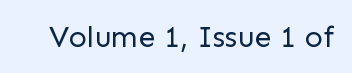
Q: Is the text bold? A: No.
Q: Is the text italic (slanted)? A: No, it is upright.
Q: Is the typeface a serif or a sans-serif typeface? A: Sans-serif.
Q: Is the text underlined? A: No.
Q: Is the spacing between letters normal or unusually wide? A: Normal.
Q: Width (condensed, normal, or wide)? A: Normal.
Q: Stroke contrast? A: Low.
Q: x-height? A: Medium.
Q: Monospaced? A: No.
